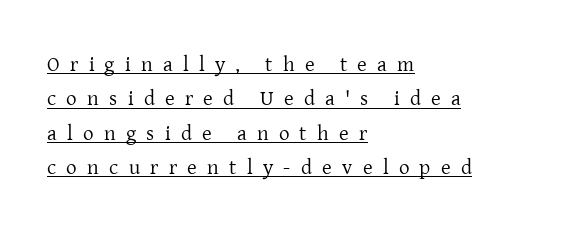
Q: Is the text bold? A: No.
Q: Is the text italic (slanted)? A: No, it is upright.
Q: Is the text underlined? A: Yes.
Q: How is the paragraph aligned? A: Left-aligned.
Q: Is the spacing between letters normal or unusually wide? A: Unusually wide.
Q: Is the spacing between lines tight, normal or loose? A: Normal.
